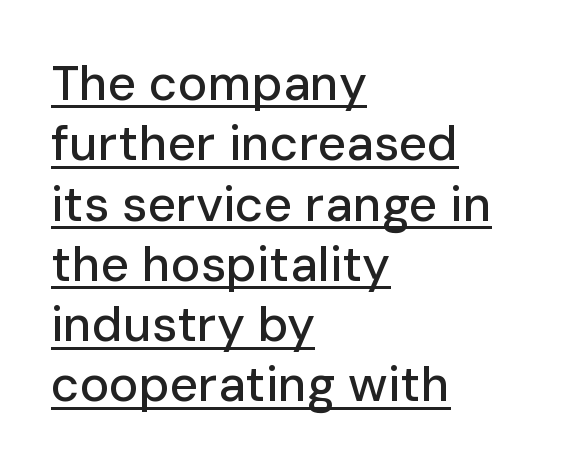
{"serif": "no", "italic": "no", "width": "normal", "stroke_contrast": "low", "x_height": "medium", "monospaced": "no", "underline": "yes", "align": "left", "line_spacing_ratio": 1.23, "letter_spacing": "normal", "letter_spacing_em": 0.0, "glyph_px": 49}
